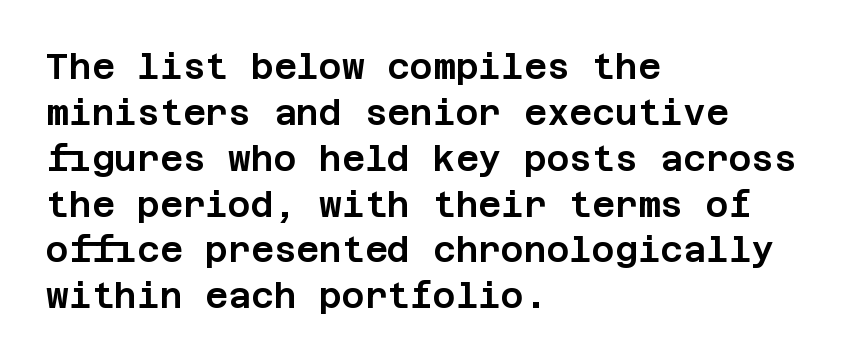
Q: Is the text italic (slanted)? A: No, it is upright.
Q: Is the typeface a serif or a sans-serif typeface? A: Sans-serif.
Q: Is the text underlined? A: No.
Q: How is the paragraph aligned? A: Left-aligned.
Q: Is the spacing between letters normal or unusually wide? A: Normal.
Q: Is the spacing between lines tight, normal or loose? A: Normal.
Q: Width (condensed, normal, or wide)? A: Normal.
Q: Stroke contrast? A: Low.
Q: x-height? A: Large.
